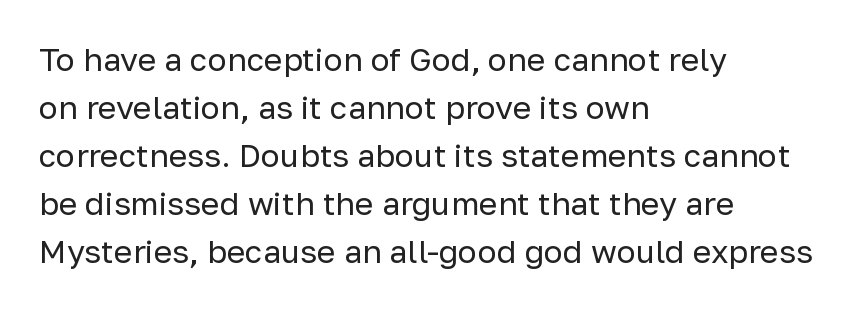
{"serif": "no", "italic": "no", "bold": "no", "weight": "regular", "width": "normal", "stroke_contrast": "low", "x_height": "medium", "monospaced": "no", "underline": "no", "align": "left", "line_spacing": "normal", "line_spacing_ratio": 1.5, "letter_spacing": "normal", "letter_spacing_em": 0.0, "glyph_px": 32}
